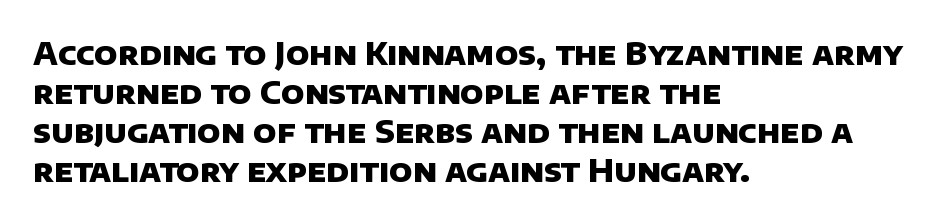
Has an underline been added? It has not. Interline gaps are of average width in this sample. Line starts are locked; line ends wander. Each glyph is drawn with heavy, bold strokes.
